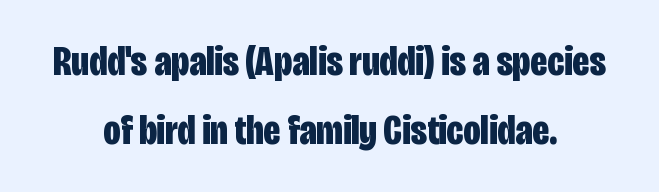
The image shows 43 px bold, condensed sans-serif type, upright; set centered, normal line spacing (1.61x), normal letter spacing, not underlined; low stroke contrast and a large x-height.
